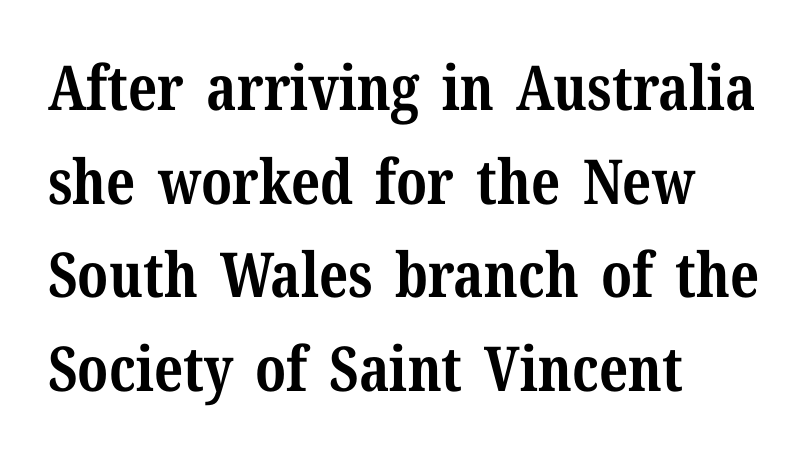
The image shows 62 px bold serif type, upright; set left-aligned, normal line spacing (1.51x), normal letter spacing, not underlined; medium stroke contrast and a medium x-height.
